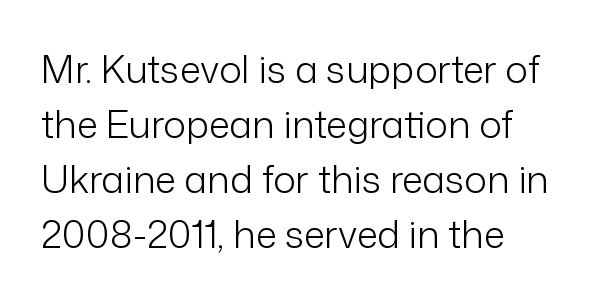
{"serif": "no", "italic": "no", "bold": "no", "weight": "light", "width": "normal", "stroke_contrast": "low", "x_height": "medium", "monospaced": "no", "underline": "no", "align": "left", "line_spacing": "normal", "line_spacing_ratio": 1.45, "letter_spacing": "normal", "letter_spacing_em": 0.0, "glyph_px": 38}
